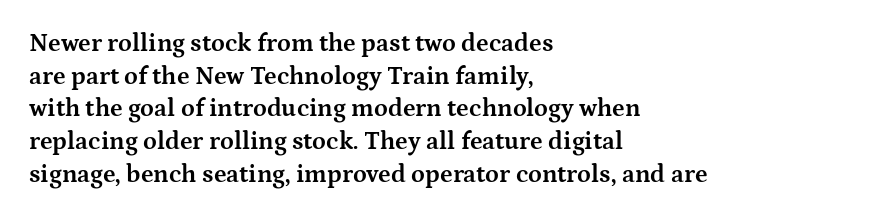
Q: Is the text bold? A: Yes.
Q: Is the text italic (slanted)? A: No, it is upright.
Q: Is the text underlined? A: No.
Q: How is the paragraph aligned? A: Left-aligned.
Q: Is the spacing between letters normal or unusually wide? A: Normal.
Q: Is the spacing between lines tight, normal or loose? A: Normal.
